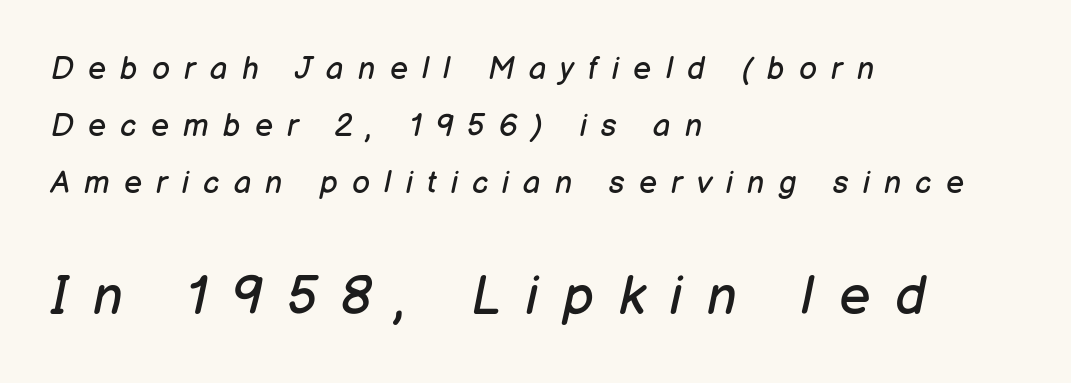
Q: Is the text bold? A: No.
Q: Is the text italic (slanted)? A: Yes, it leans right by about 12 degrees.
Q: Is the text underlined? A: No.
Q: How is the paragraph aligned? A: Left-aligned.
Q: Is the spacing between letters normal or unusually wide? A: Unusually wide.
Q: Which block of text is set in a larger size, the first (top) or the second (bottom)? A: The second (bottom) one.
Q: Width (condensed, normal, or wide)? A: Normal.
Q: Stroke contrast? A: Low.
Q: x-height? A: Medium.
Q: Monospaced? A: No.
